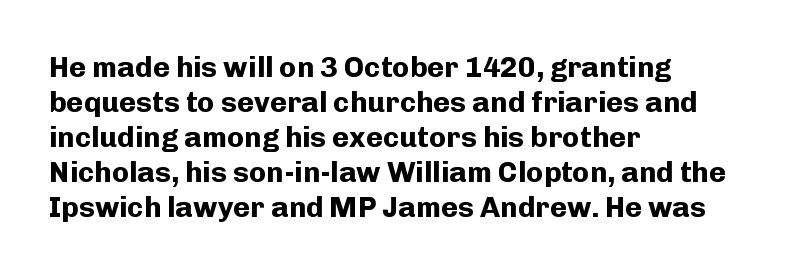
Rule under the text: the space is simply empty. Short and long lines alike share a common starting point at left. The glyphs in this specimen are sans serif. Plenty of ink on the page — the face is bold. The type is set solid horizontally, with unmodified tracking. The rendering uses natural spacing where letterforms have individual widths.
